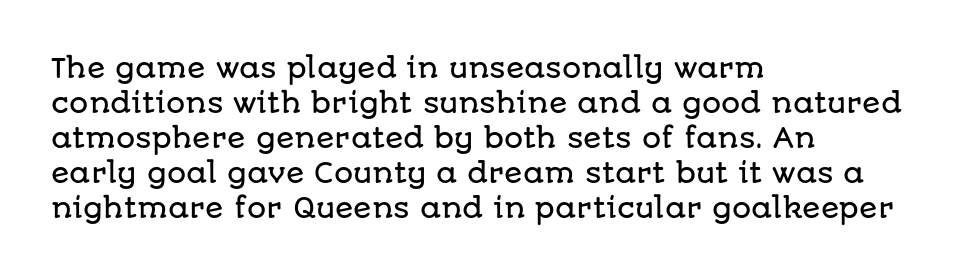
The image shows 27 px text type, upright; set left-aligned, normal line spacing (1.3x), normal letter spacing, not underlined.
